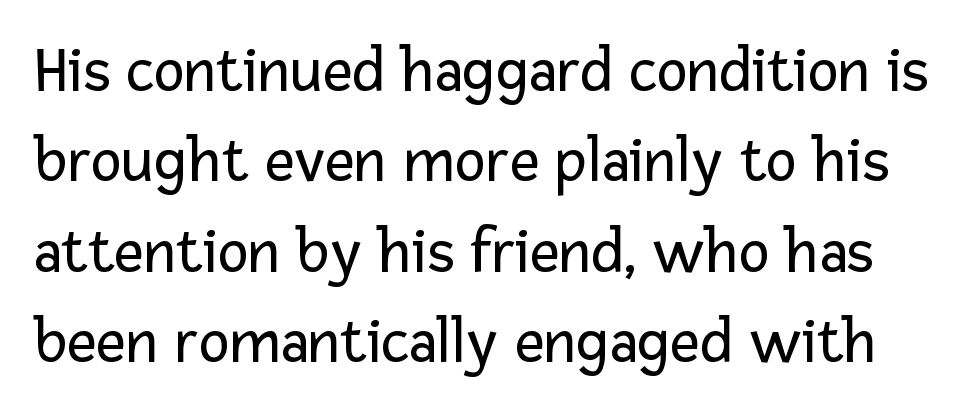
{"serif": "no", "italic": "no", "bold": "no", "weight": "regular", "width": "normal", "stroke_contrast": "low", "x_height": "medium", "monospaced": "no", "underline": "no", "line_spacing": "normal", "line_spacing_ratio": 1.39, "letter_spacing": "normal", "letter_spacing_em": 0.0, "glyph_px": 65}
